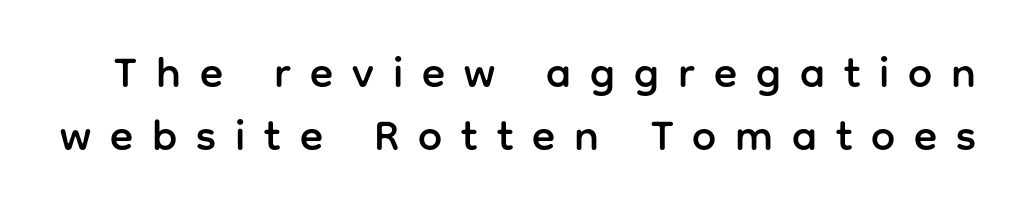
Q: Is the text italic (slanted)? A: No, it is upright.
Q: Is the typeface a serif or a sans-serif typeface? A: Sans-serif.
Q: Is the text underlined? A: No.
Q: Is the spacing between letters normal or unusually wide? A: Unusually wide.
Q: Is the spacing between lines tight, normal or loose? A: Normal.
Q: Width (condensed, normal, or wide)? A: Normal.
Q: Stroke contrast? A: Low.
Q: x-height? A: Medium.
Q: Monospaced? A: No.
